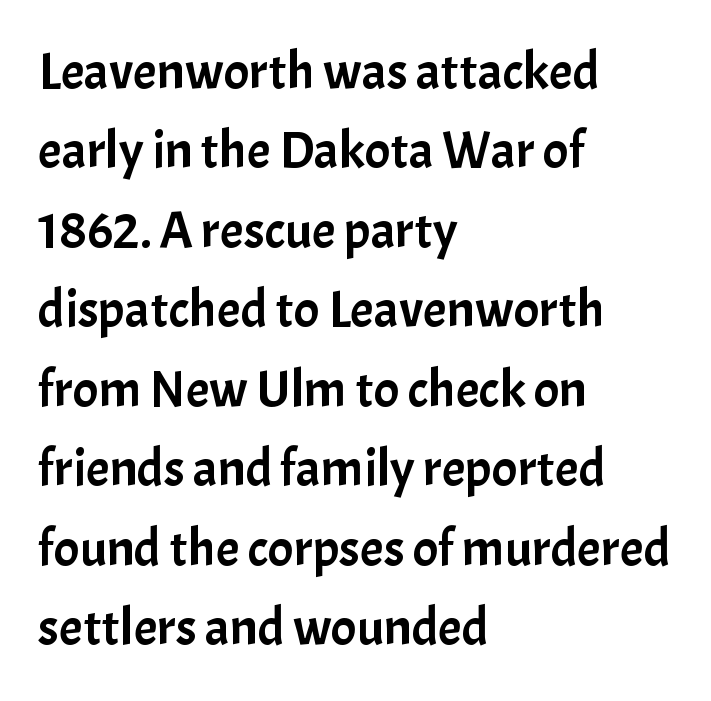
The image shows 53 px sans-serif type, upright; set left-aligned, normal line spacing (1.5x), normal letter spacing, not underlined; low stroke contrast and a medium x-height.
